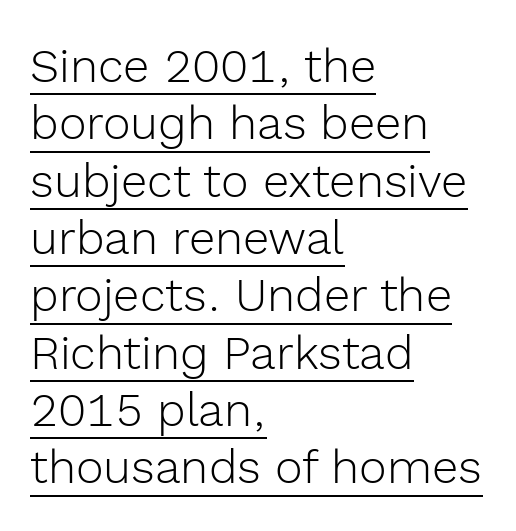
The image shows 47 px light sans-serif type, upright; set left-aligned, line spacing 1.22x, normal letter spacing, underlined; a medium x-height.
